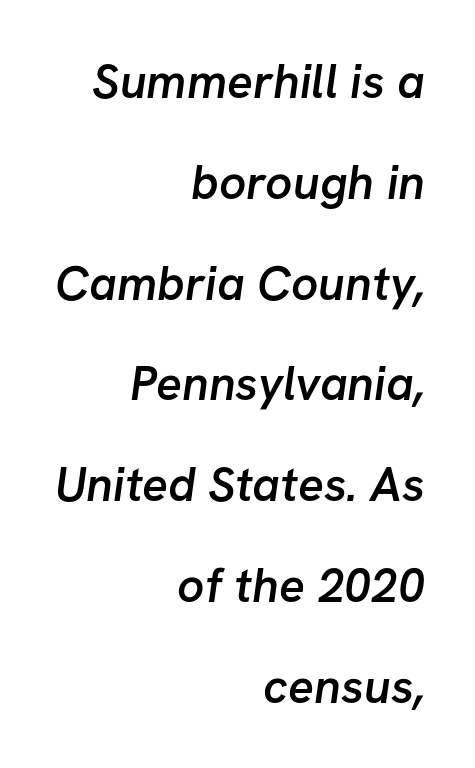
{"serif": "no", "bold": "semi", "weight": "semibold", "width": "normal", "stroke_contrast": "low", "x_height": "medium", "monospaced": "no", "underline": "no", "align": "right", "line_spacing": "loose", "line_spacing_ratio": 2.1, "letter_spacing": "normal", "letter_spacing_em": 0.0, "glyph_px": 48}
